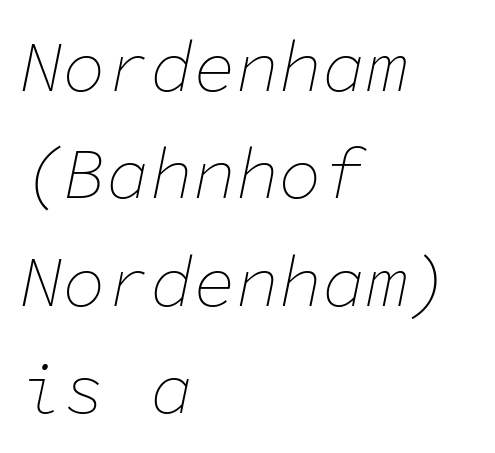
The image shows 72 px thin type, italic (leaning right), monospaced; set left-aligned, normal line spacing (1.49x), normal letter spacing, not underlined; low stroke contrast and a medium x-height.
